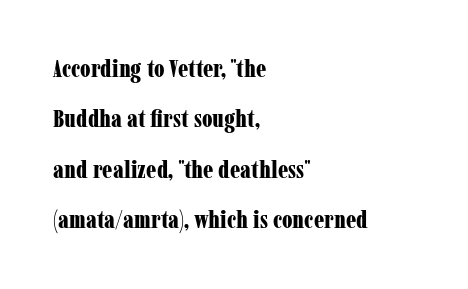
{"italic": "no", "bold": "yes", "underline": "no", "align": "left", "line_spacing": "loose", "line_spacing_ratio": 2.02, "letter_spacing": "normal", "letter_spacing_em": 0.0, "glyph_px": 25}
